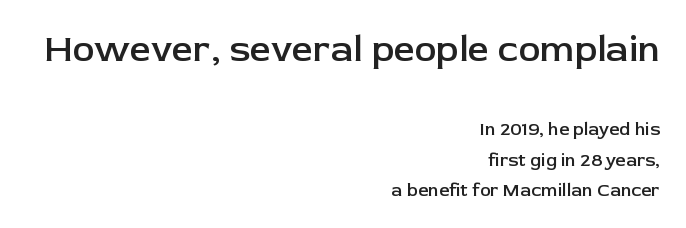
The image shows 37 px semibold sans-serif type, upright; set right-aligned, normal line spacing (1.69x), normal letter spacing, not underlined; the first (top) block is 2.06x larger; low stroke contrast and a medium x-height.
